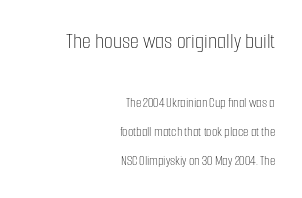
The image shows 23 px text type, upright; set right-aligned, loose line spacing (2.1x), normal letter spacing, not underlined; the first (top) block is 1.64x larger.
